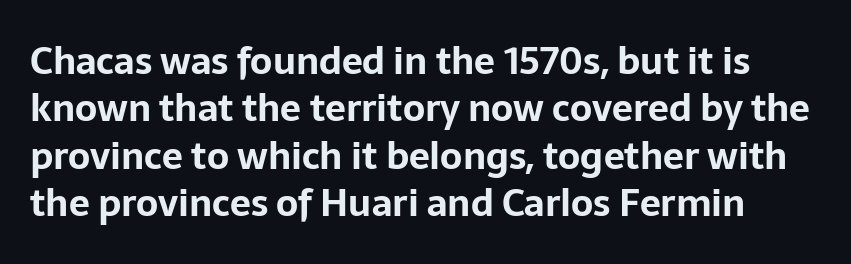
{"serif": "no", "italic": "no", "bold": "yes", "weight": "bold", "width": "normal", "stroke_contrast": "low", "x_height": "medium", "monospaced": "no", "underline": "no", "line_spacing": "normal", "line_spacing_ratio": 1.28, "letter_spacing": "normal", "letter_spacing_em": 0.0, "glyph_px": 37}
